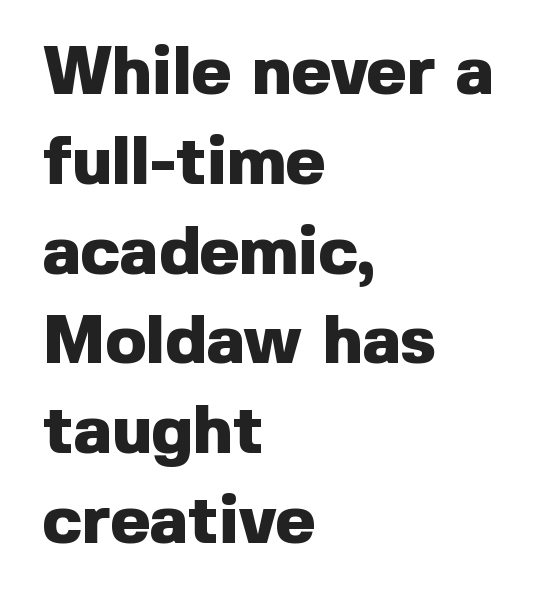
{"serif": "no", "italic": "no", "bold": "yes", "weight": "heavy", "width": "normal", "x_height": "medium", "monospaced": "no", "underline": "no", "align": "left", "line_spacing": "normal", "line_spacing_ratio": 1.32, "letter_spacing": "normal", "letter_spacing_em": 0.0, "glyph_px": 68}
